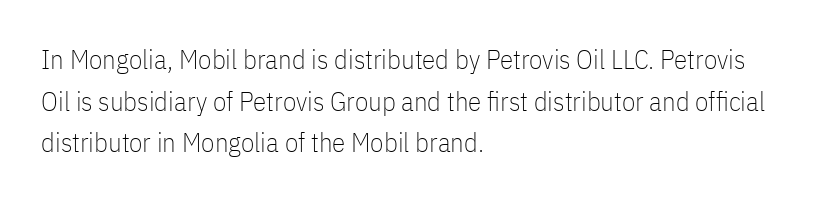
{"italic": "no", "bold": "no", "underline": "no", "align": "left", "line_spacing": "normal", "line_spacing_ratio": 1.54, "letter_spacing": "normal", "letter_spacing_em": 0.0, "glyph_px": 27}
